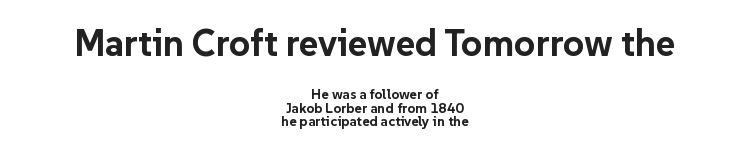
Q: Is the text bold? A: Yes.
Q: Is the text italic (slanted)? A: No, it is upright.
Q: Is the typeface a serif or a sans-serif typeface? A: Sans-serif.
Q: Is the text underlined? A: No.
Q: How is the paragraph aligned? A: Centered.
Q: Is the spacing between letters normal or unusually wide? A: Normal.
Q: Is the spacing between lines tight, normal or loose? A: Tight.
Q: Which block of text is set in a larger size, the first (top) or the second (bottom)? A: The first (top) one.
Q: Width (condensed, normal, or wide)? A: Normal.
Q: Stroke contrast? A: Low.
Q: x-height? A: Medium.
Q: Monospaced? A: No.
